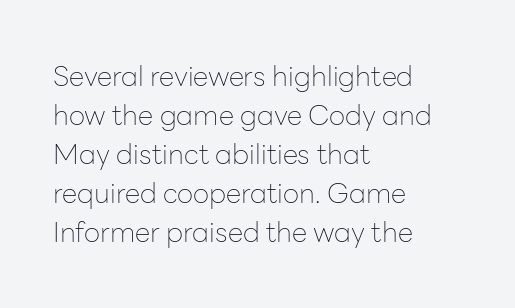
Unbolded letterforms with no extra heft. This rendering leaves character spacing at its baseline value. You can tell from the bare stems that sans-serif type was used. A typesetter would mark this as roman, not italic.
